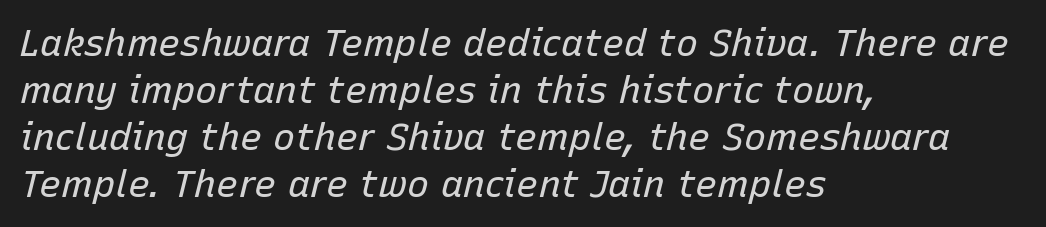
Q: Is the text bold? A: No.
Q: Is the text italic (slanted)? A: Yes, it leans right by about 15 degrees.
Q: Is the text underlined? A: No.
Q: How is the paragraph aligned? A: Left-aligned.
Q: Is the spacing between letters normal or unusually wide? A: Normal.
Q: Is the spacing between lines tight, normal or loose? A: Normal.
Q: Width (condensed, normal, or wide)? A: Normal.
Q: Stroke contrast? A: Low.
Q: x-height? A: Medium.
Q: Monospaced? A: No.
